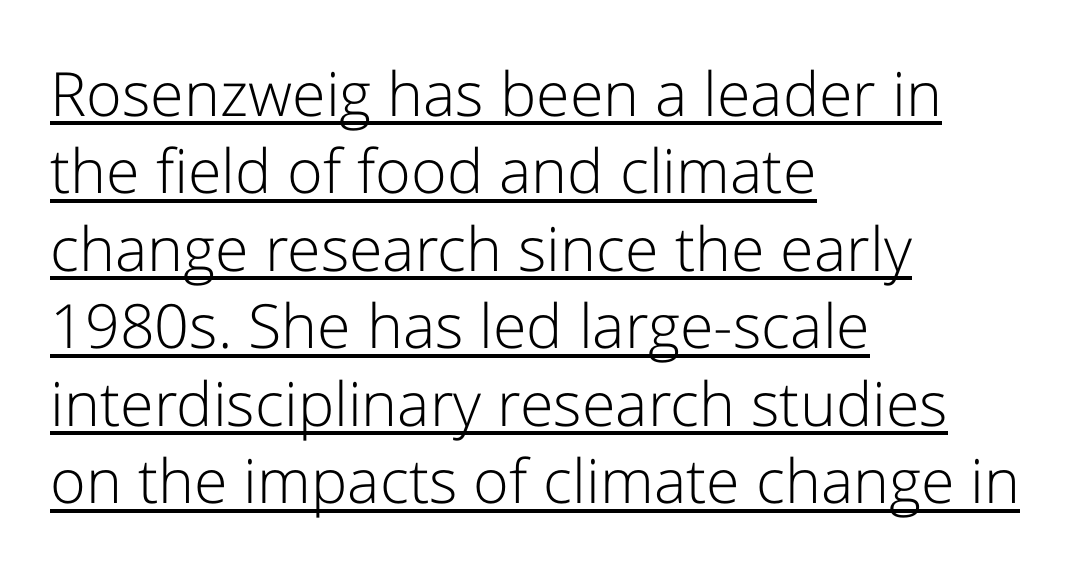
The image shows 61 px light sans-serif type, upright; set left-aligned, normal line spacing (1.27x), normal letter spacing, underlined; low stroke contrast and a medium x-height.
